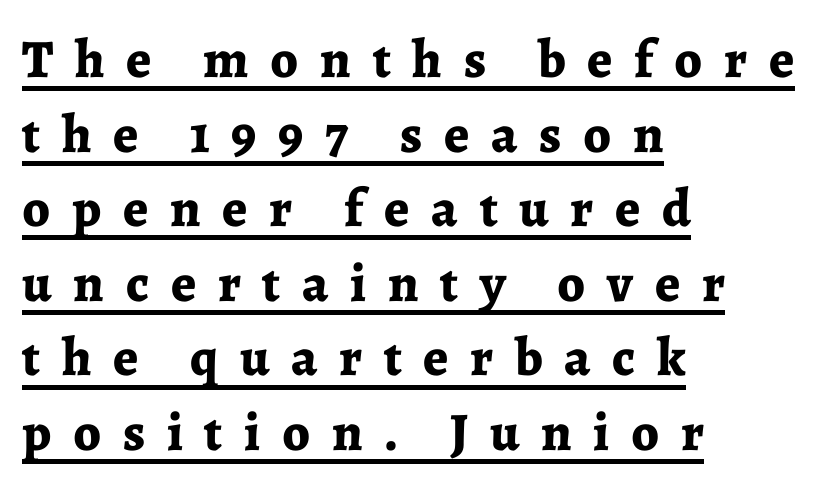
{"serif": "yes", "italic": "no", "bold": "yes", "weight": "bold", "width": "normal", "stroke_contrast": "low", "x_height": "medium", "monospaced": "no", "underline": "yes", "align": "left", "line_spacing": "normal", "line_spacing_ratio": 1.38, "letter_spacing": "wide", "letter_spacing_em": 0.4, "glyph_px": 54}
